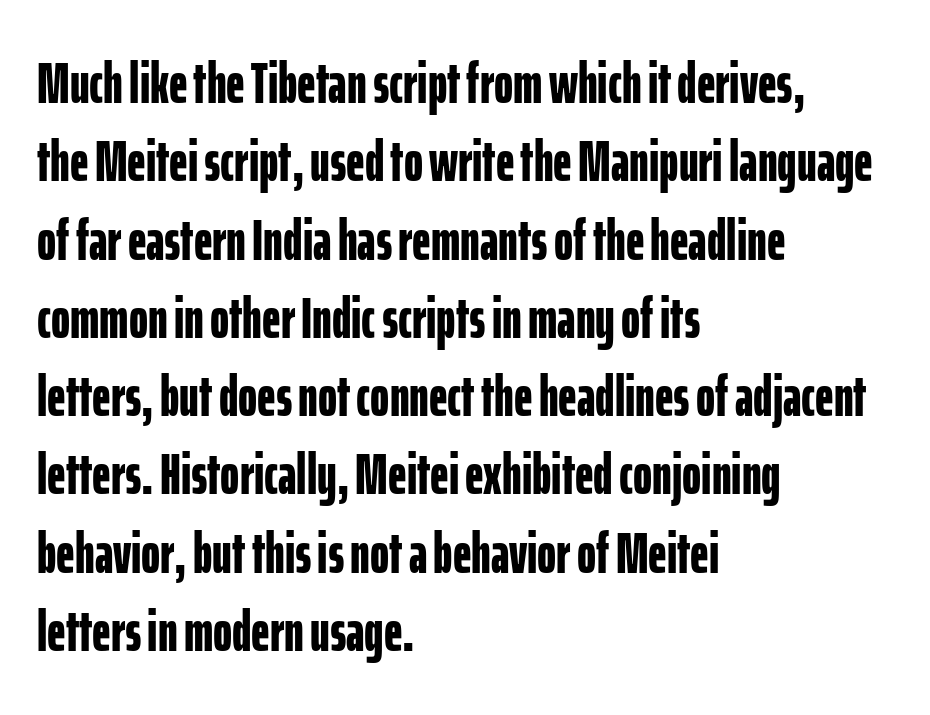
Q: Is the text bold? A: Yes.
Q: Is the text italic (slanted)? A: No, it is upright.
Q: Is the typeface a serif or a sans-serif typeface? A: Sans-serif.
Q: Is the text underlined? A: No.
Q: How is the paragraph aligned? A: Left-aligned.
Q: Is the spacing between letters normal or unusually wide? A: Normal.
Q: Is the spacing between lines tight, normal or loose? A: Normal.
Q: Width (condensed, normal, or wide)? A: Condensed.
Q: Stroke contrast? A: Low.
Q: x-height? A: Medium.
Q: Monospaced? A: No.
